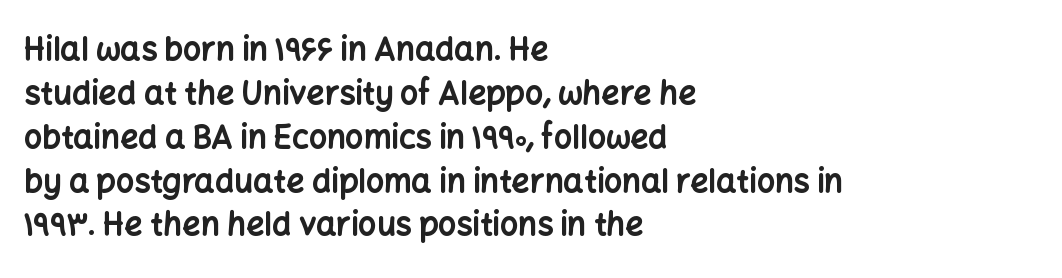
The image shows 32 px bold sans-serif type, upright; set left-aligned, normal line spacing (1.37x), normal letter spacing, not underlined; low stroke contrast and a medium x-height.
